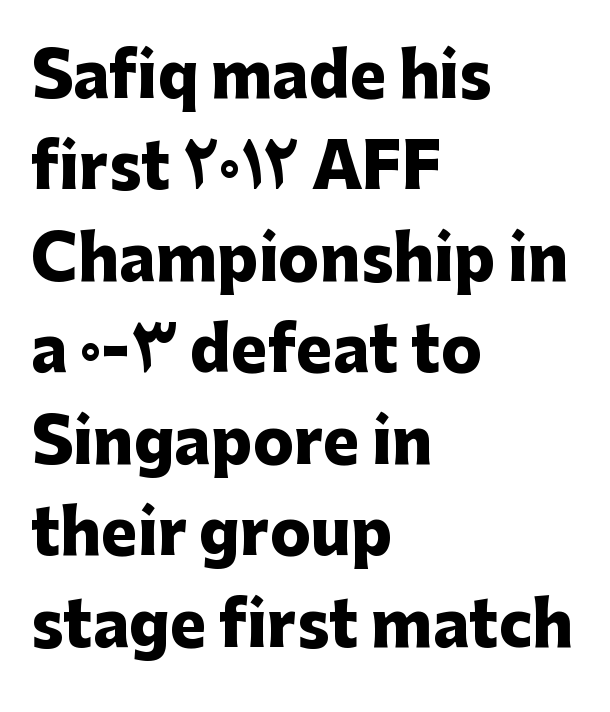
Q: Is the text bold? A: Yes.
Q: Is the text italic (slanted)? A: No, it is upright.
Q: Is the typeface a serif or a sans-serif typeface? A: Sans-serif.
Q: Is the text underlined? A: No.
Q: How is the paragraph aligned? A: Left-aligned.
Q: Is the spacing between letters normal or unusually wide? A: Normal.
Q: Is the spacing between lines tight, normal or loose? A: Normal.
Q: Width (condensed, normal, or wide)? A: Normal.
Q: Stroke contrast? A: Low.
Q: x-height? A: Medium.
Q: Monospaced? A: No.
